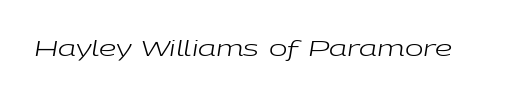
Q: Is the text bold? A: No.
Q: Is the text italic (slanted)? A: Yes, it leans right by about 9 degrees.
Q: Is the text underlined? A: No.
Q: Is the spacing between letters normal or unusually wide? A: Normal.
